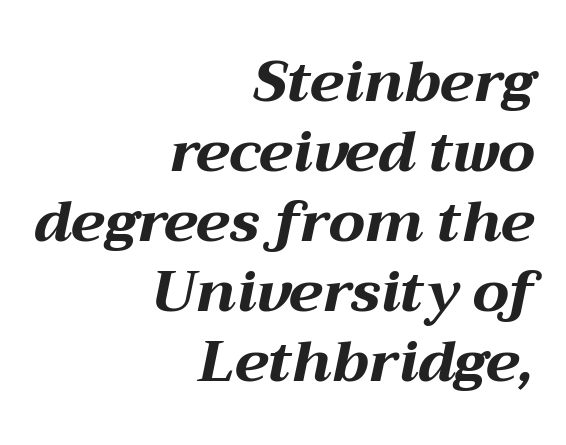
Spacing verdict: proportional, widths tailored to each character. The line texture is even and compact thanks to regular tracking. Glance below the letters and you will spot only blank space. The whole block is typeset with a tilt. These words are printed bold, with thick strokes throughout. The passage is arranged like a letterhead date or caption credit — flush right.
